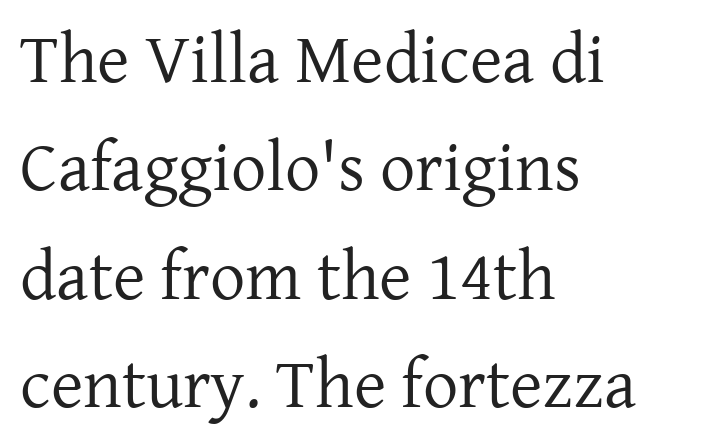
{"serif": "yes", "italic": "no", "bold": "no", "weight": "regular", "width": "normal", "stroke_contrast": "low", "x_height": "medium", "monospaced": "no", "underline": "no", "align": "left", "line_spacing": "normal", "line_spacing_ratio": 1.55, "letter_spacing": "normal", "letter_spacing_em": 0.0, "glyph_px": 70}
